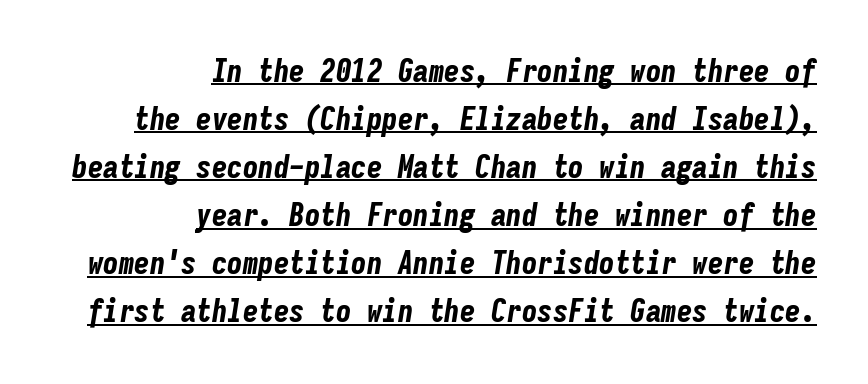
{"italic": "yes", "lean": "right", "slant_degrees": 9, "bold": "yes", "weight": "bold", "width": "condensed", "stroke_contrast": "low", "x_height": "medium", "monospaced": "yes", "underline": "yes", "align": "right", "line_spacing": "normal", "line_spacing_ratio": 1.55, "letter_spacing": "normal", "letter_spacing_em": 0.0, "glyph_px": 31}
